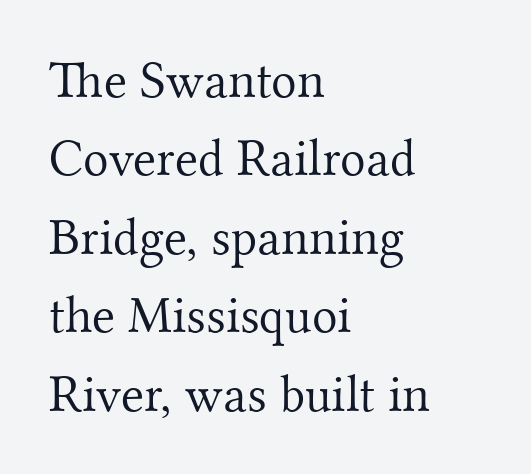
The image shows 53 px light serif type, upright; set left-aligned, normal line spacing (1.48x), normal letter spacing, not underlined; medium stroke contrast and a small x-height.
